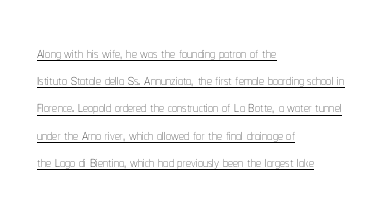
{"italic": "no", "bold": "no", "underline": "yes", "align": "left", "line_spacing": "normal", "line_spacing_ratio": 1.36, "letter_spacing": "normal", "letter_spacing_em": 0.0, "glyph_px": 20}
